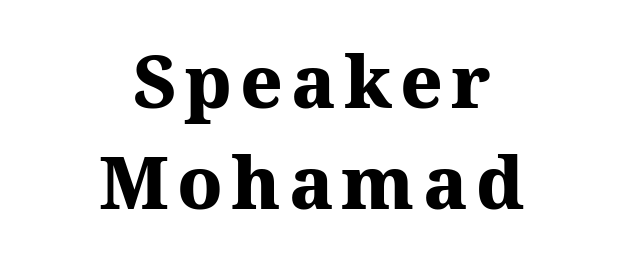
Q: Is the text bold? A: Yes.
Q: Is the text italic (slanted)? A: No, it is upright.
Q: Is the typeface a serif or a sans-serif typeface? A: Serif.
Q: Is the text underlined? A: No.
Q: How is the paragraph aligned? A: Centered.
Q: Is the spacing between lines tight, normal or loose? A: Normal.
Q: Width (condensed, normal, or wide)? A: Normal.
Q: Stroke contrast? A: Medium.
Q: x-height? A: Medium.
Q: Monospaced? A: No.
